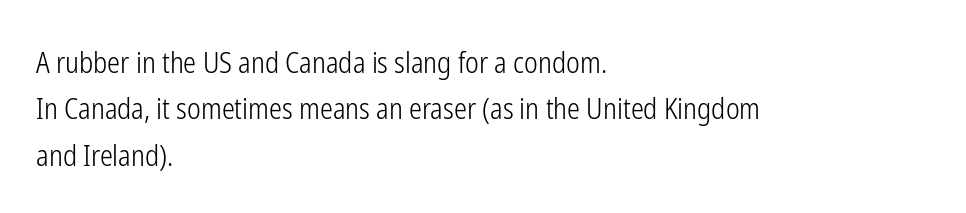
Q: Is the text bold? A: No.
Q: Is the text italic (slanted)? A: No, it is upright.
Q: Is the typeface a serif or a sans-serif typeface? A: Sans-serif.
Q: Is the text underlined? A: No.
Q: How is the paragraph aligned? A: Left-aligned.
Q: Is the spacing between letters normal or unusually wide? A: Normal.
Q: Is the spacing between lines tight, normal or loose? A: Normal.
Q: Width (condensed, normal, or wide)? A: Condensed.
Q: Stroke contrast? A: Low.
Q: x-height? A: Medium.
Q: Monospaced? A: No.
